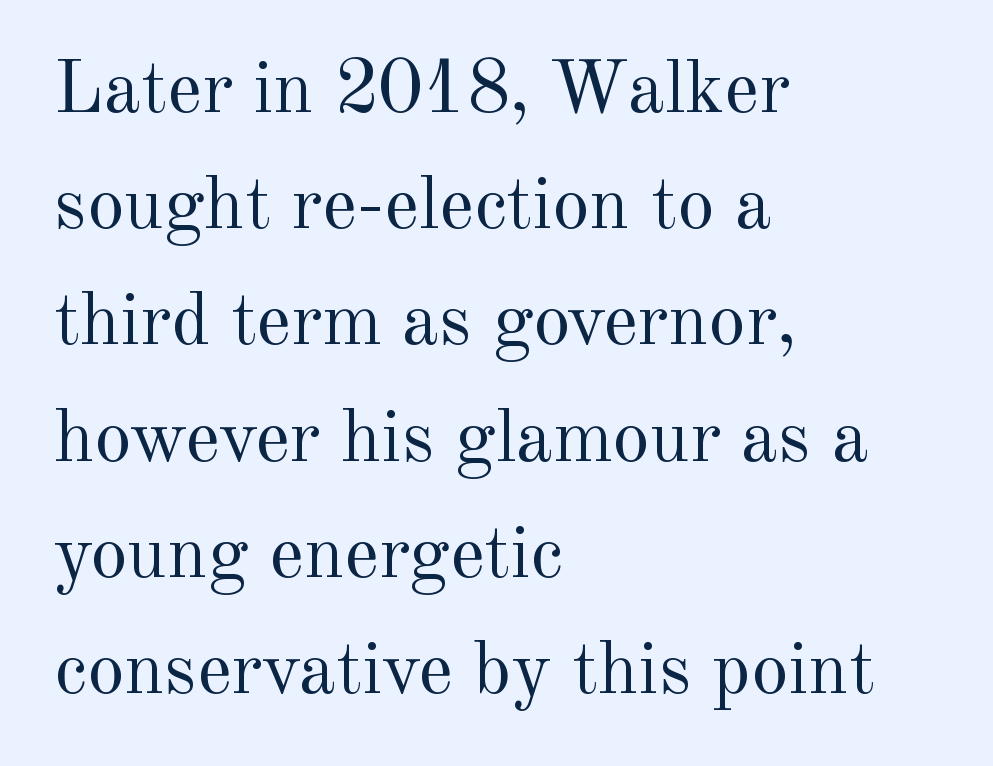
{"serif": "yes", "italic": "no", "bold": "no", "weight": "regular", "width": "normal", "x_height": "small", "monospaced": "no", "underline": "no", "align": "left", "line_spacing": "normal", "line_spacing_ratio": 1.55, "letter_spacing": "normal", "letter_spacing_em": 0.0, "glyph_px": 75}
